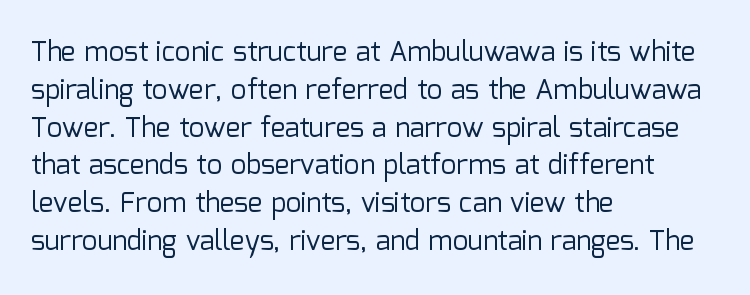
Q: Is the text bold? A: No.
Q: Is the text italic (slanted)? A: No, it is upright.
Q: Is the text underlined? A: No.
Q: How is the paragraph aligned? A: Left-aligned.
Q: Is the spacing between letters normal or unusually wide? A: Normal.
Q: Is the spacing between lines tight, normal or loose? A: Normal.
